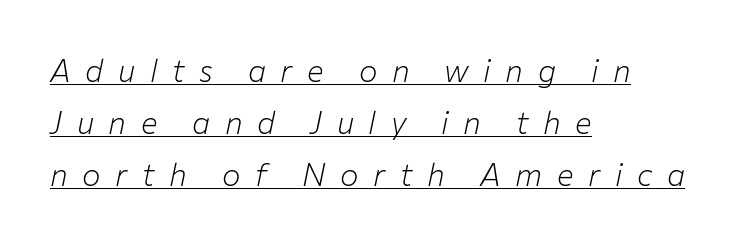
{"italic": "yes", "lean": "right", "slant_degrees": 12, "bold": "no", "weight": "light", "width": "normal", "stroke_contrast": "low", "x_height": "medium", "monospaced": "no", "underline": "yes", "align": "left", "line_spacing": "normal", "line_spacing_ratio": 1.68, "letter_spacing": "wide", "letter_spacing_em": 0.47, "glyph_px": 31}
